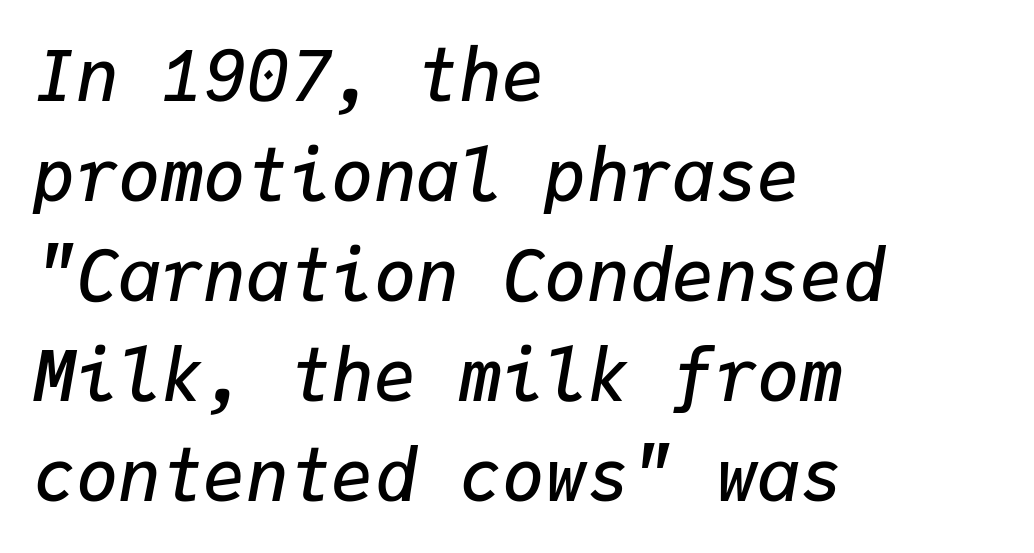
{"italic": "yes", "lean": "right", "slant_degrees": 9, "bold": "semi", "weight": "semibold", "width": "normal", "stroke_contrast": "low", "x_height": "medium", "monospaced": "yes", "underline": "no", "align": "left", "line_spacing": "normal", "line_spacing_ratio": 1.41, "letter_spacing": "normal", "letter_spacing_em": 0.0, "glyph_px": 71}
